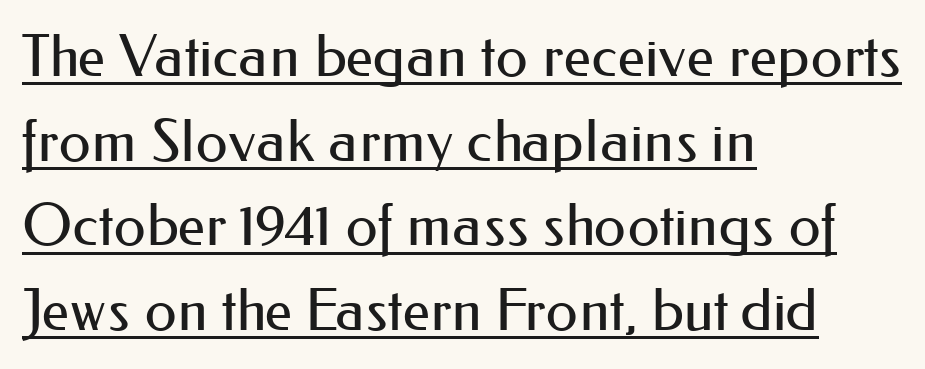
The image shows 58 px regular-weight sans-serif type, upright; set left-aligned, normal line spacing (1.46x), normal letter spacing, underlined; medium stroke contrast and a small x-height.
